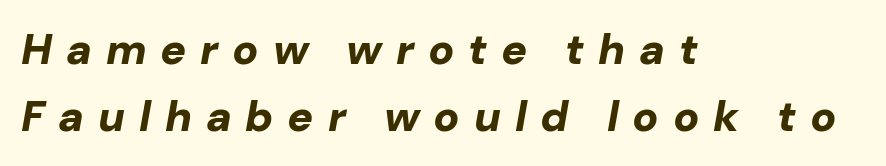
Reading down the block, your eye returns to a fixed left position each line. Baseline-to-baseline distance is the conventional proportion of letter height. Each row of text sits above clean, open space. The face used here is proportionally spaced, like ordinary book or web type. Compared with typical body copy, the letter spacing here is much looser.
